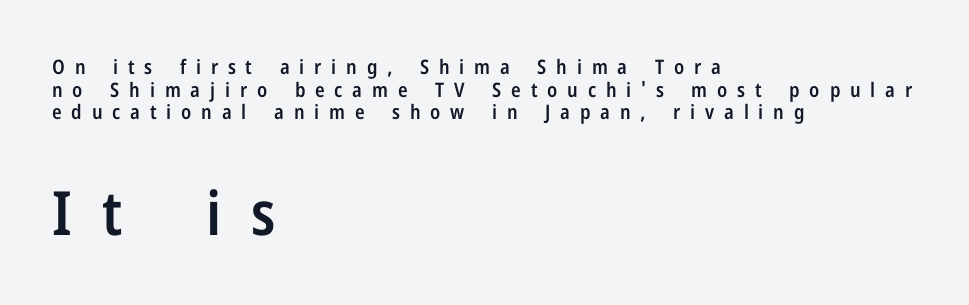
The letters advance in unequal steps, a hallmark of proportional type. Moderately thickened strokes mark this as semibold type. The foot of each line stays bare and open. Size contrast runs from small at the top to large at the bottom.
